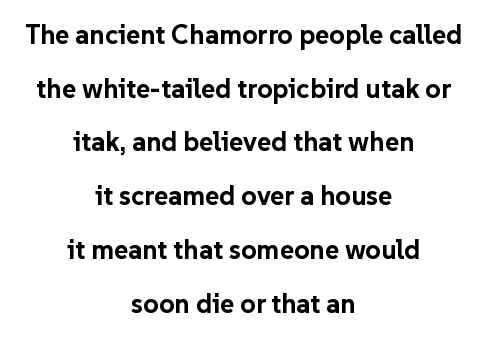
{"italic": "no", "bold": "yes", "underline": "no", "align": "center", "line_spacing": "loose", "line_spacing_ratio": 1.99, "letter_spacing": "normal", "letter_spacing_em": 0.0, "glyph_px": 27}
